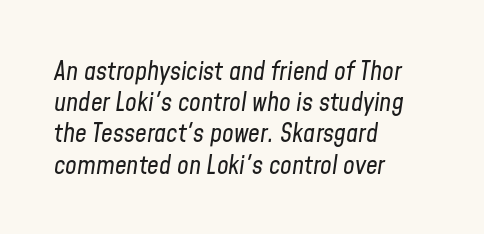
Stroke thickness stays within the range of a standard reading face or lighter. Glance below the letters and you will spot only blank space. Short and long lines alike share a common starting point at left. Slant detected: the letters are inclined.
